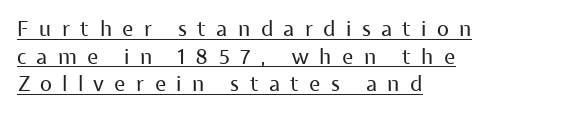
{"italic": "no", "bold": "no", "underline": "yes", "align": "left", "line_spacing": "normal", "line_spacing_ratio": 1.31, "letter_spacing": "wide", "letter_spacing_em": 0.49, "glyph_px": 21}
